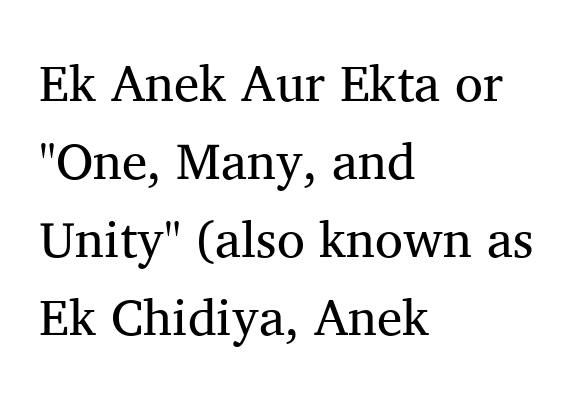
No heavy texture on the line: the type isn't bold. One-word summary of the alignment: left. The baseline area is clear. Does extra space separate the letters? No, they use regular spacing. The font family rendered here belongs to the serif group. This sample keeps an unexceptional amount of space between lines.
